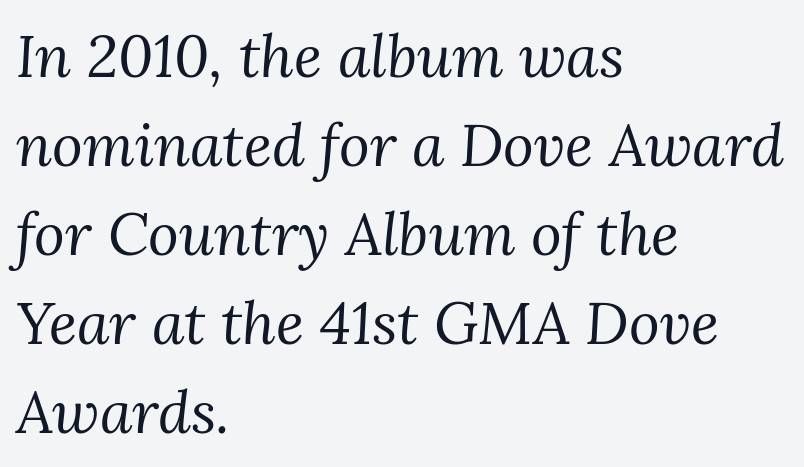
The image shows 59 px regular-weight serif type, italic (leaning right); set left-aligned, normal line spacing (1.51x), normal letter spacing, not underlined; medium stroke contrast and a medium x-height.
